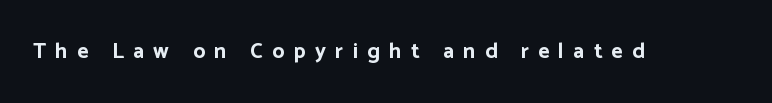
Q: Is the text bold? A: Yes.
Q: Is the text italic (slanted)? A: No, it is upright.
Q: Is the text underlined? A: No.
Q: Is the spacing between letters normal or unusually wide? A: Unusually wide.
